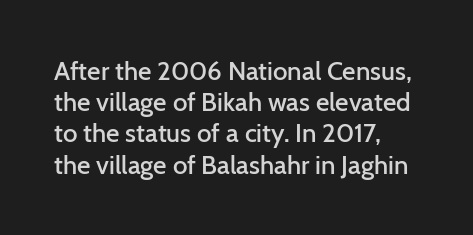
{"italic": "no", "bold": "semi", "underline": "no", "align": "left", "line_spacing_ratio": 1.2, "letter_spacing": "normal", "letter_spacing_em": 0.0, "glyph_px": 26}
